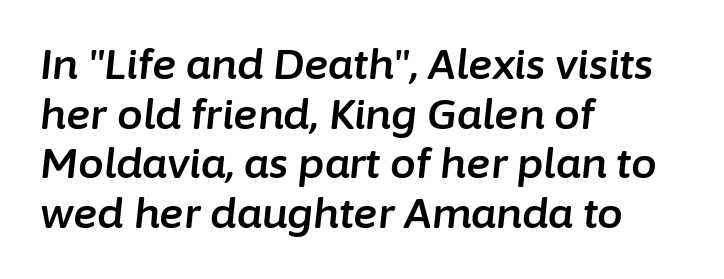
{"italic": "yes", "lean": "right", "slant_degrees": 6, "width": "normal", "stroke_contrast": "low", "x_height": "medium", "monospaced": "no", "underline": "no", "align": "left", "line_spacing_ratio": 1.21, "letter_spacing": "normal", "letter_spacing_em": 0.0, "glyph_px": 41}
